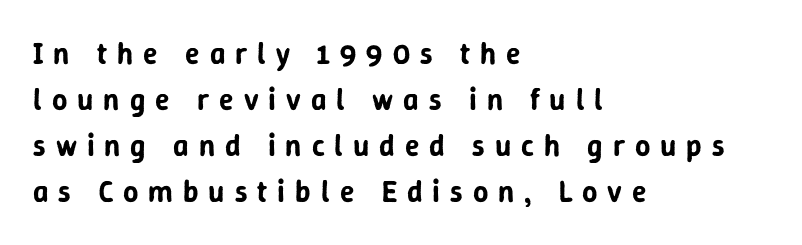
Style check: upright. This rendering uses left alignment, leaving the right contour irregular. Beneath every word, the page is bare. Between one letter and the next there's a generous, obvious gap.
